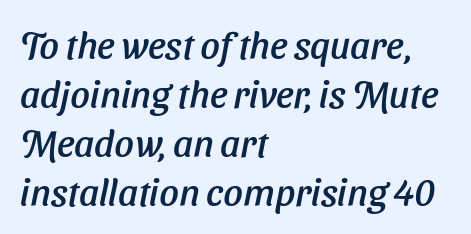
The image shows 38 px text type; set left-aligned, normal line spacing (1.29x), normal letter spacing, not underlined; low stroke contrast and a medium x-height.
